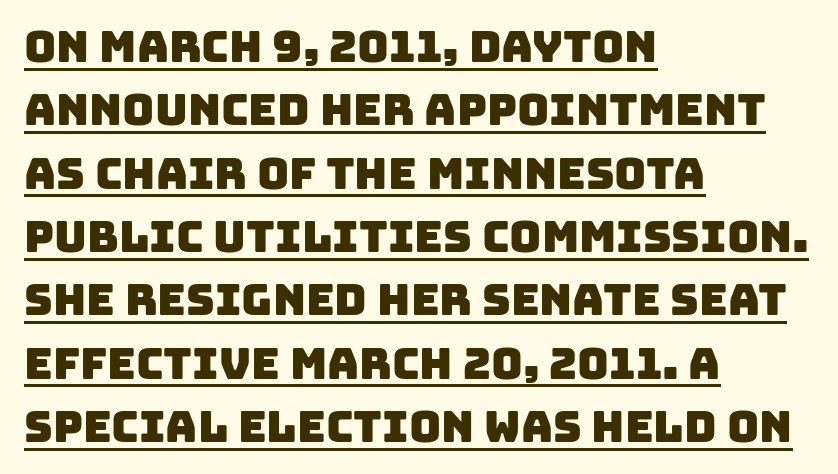
Here the designer chose a conventional face with non-uniform glyph widths. A sans-serif font was chosen for this passage. What decoration does the sample have? An underline. Each line starts at the same left margin while the right side varies.
